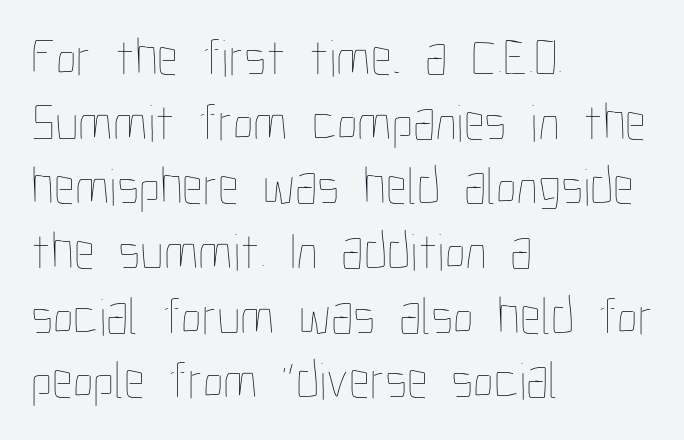
Q: Is the text bold? A: No.
Q: Is the text italic (slanted)? A: No, it is upright.
Q: Is the text underlined? A: No.
Q: How is the paragraph aligned? A: Left-aligned.
Q: Is the spacing between letters normal or unusually wide? A: Normal.
Q: Width (condensed, normal, or wide)? A: Condensed.
Q: Stroke contrast? A: Low.
Q: x-height? A: Medium.
Q: Monospaced? A: No.
